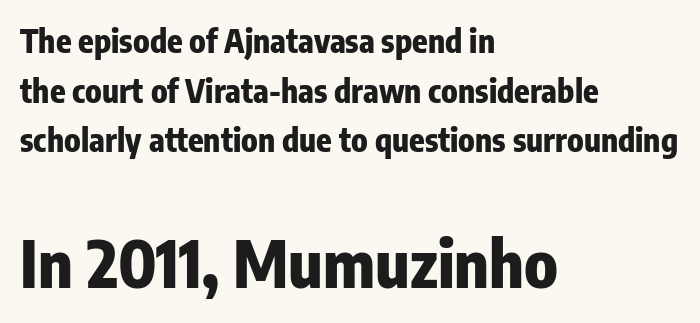
Q: Is the text bold? A: Yes.
Q: Is the text italic (slanted)? A: No, it is upright.
Q: Is the typeface a serif or a sans-serif typeface? A: Sans-serif.
Q: Is the text underlined? A: No.
Q: How is the paragraph aligned? A: Left-aligned.
Q: Is the spacing between letters normal or unusually wide? A: Normal.
Q: Is the spacing between lines tight, normal or loose? A: Normal.
Q: Which block of text is set in a larger size, the first (top) or the second (bottom)? A: The second (bottom) one.
Q: Width (condensed, normal, or wide)? A: Condensed.
Q: Stroke contrast? A: Low.
Q: x-height? A: Medium.
Q: Monospaced? A: No.
